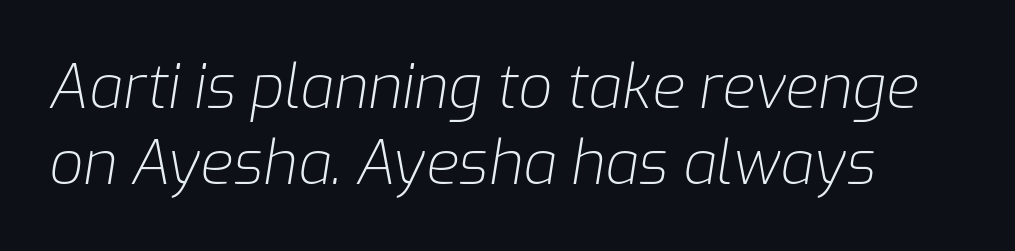
{"italic": "yes", "lean": "right", "slant_degrees": 9, "bold": "no", "weight": "light", "width": "normal", "stroke_contrast": "low", "x_height": "medium", "monospaced": "no", "underline": "no", "align": "left", "line_spacing": "normal", "line_spacing_ratio": 1.26, "letter_spacing": "normal", "letter_spacing_em": 0.0, "glyph_px": 60}
